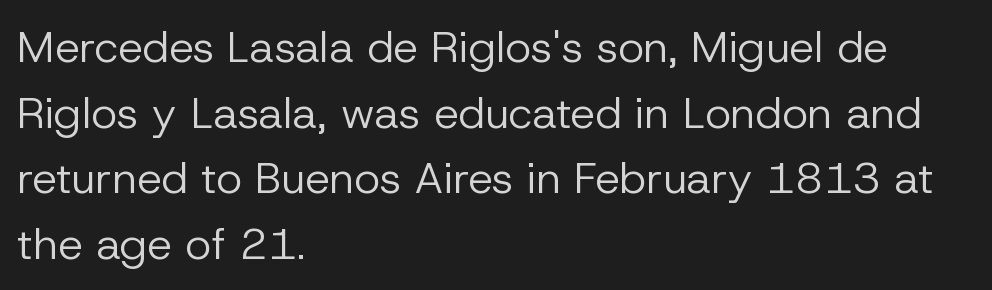
The image shows 44 px regular-weight sans-serif type, upright; set left-aligned, normal line spacing (1.49x), normal letter spacing, not underlined; low stroke contrast and a medium x-height.
